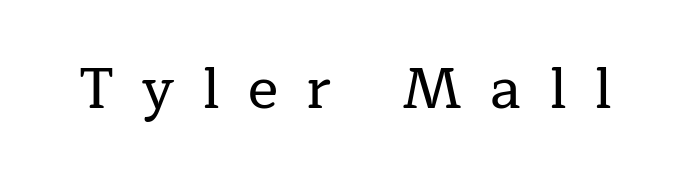
Q: Is the text italic (slanted)? A: No, it is upright.
Q: Is the typeface a serif or a sans-serif typeface? A: Serif.
Q: Is the text underlined? A: No.
Q: Is the spacing between letters normal or unusually wide? A: Unusually wide.
Q: Width (condensed, normal, or wide)? A: Normal.
Q: Stroke contrast? A: Low.
Q: x-height? A: Medium.
Q: Monospaced? A: No.
